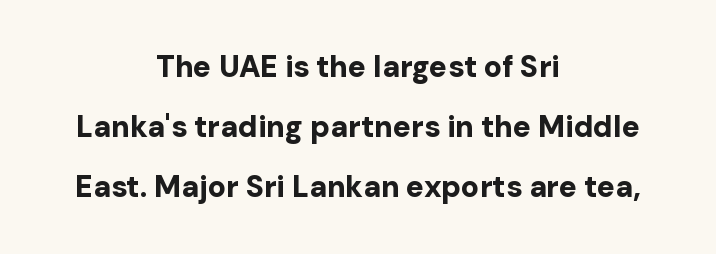
Q: Is the text bold? A: Yes.
Q: Is the text italic (slanted)? A: No, it is upright.
Q: Is the typeface a serif or a sans-serif typeface? A: Sans-serif.
Q: Is the text underlined? A: No.
Q: How is the paragraph aligned? A: Centered.
Q: Is the spacing between letters normal or unusually wide? A: Normal.
Q: Is the spacing between lines tight, normal or loose? A: Loose.
Q: Width (condensed, normal, or wide)? A: Normal.
Q: Stroke contrast? A: Low.
Q: x-height? A: Medium.
Q: Monospaced? A: No.
